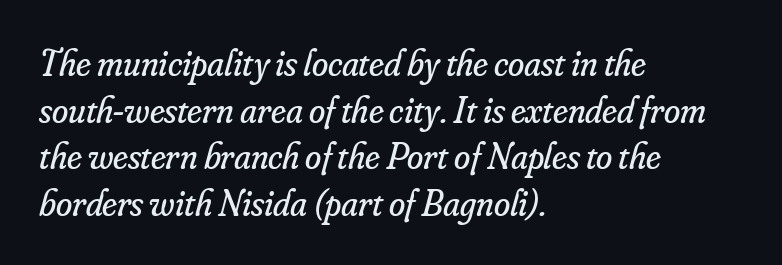
{"serif": "yes", "italic": "yes", "lean": "right", "slant_degrees": 16, "bold": "no", "weight": "regular", "width": "normal", "stroke_contrast": "low", "x_height": "small", "monospaced": "no", "underline": "no", "align": "left", "line_spacing": "normal", "line_spacing_ratio": 1.26, "letter_spacing": "normal", "letter_spacing_em": 0.0, "glyph_px": 37}
